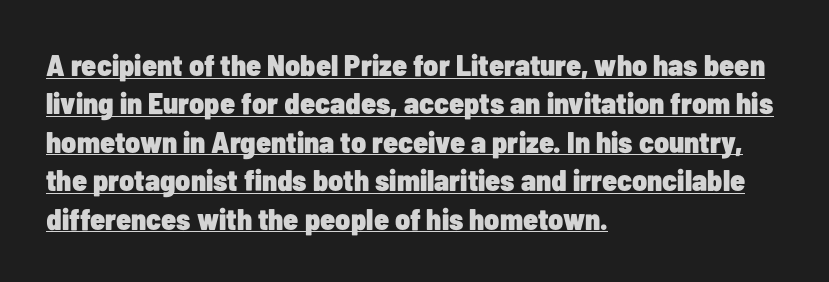
The image shows 30 px heavy, condensed sans-serif type, upright; set left-aligned, normal line spacing (1.28x), normal letter spacing, underlined; low stroke contrast and a medium x-height.
